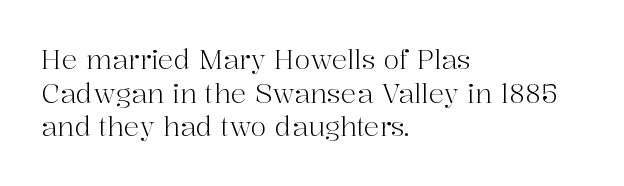
{"italic": "no", "bold": "no", "underline": "no", "align": "left", "line_spacing": "normal", "line_spacing_ratio": 1.29, "letter_spacing": "normal", "letter_spacing_em": 0.0, "glyph_px": 26}
